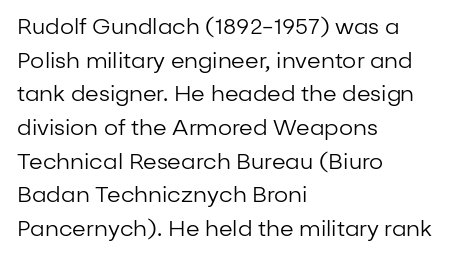
Q: Is the text bold? A: No.
Q: Is the text italic (slanted)? A: No, it is upright.
Q: Is the text underlined? A: No.
Q: How is the paragraph aligned? A: Left-aligned.
Q: Is the spacing between letters normal or unusually wide? A: Normal.
Q: Is the spacing between lines tight, normal or loose? A: Normal.
